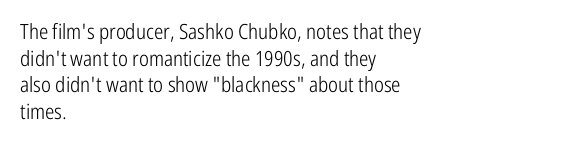
Q: Is the text bold? A: No.
Q: Is the text italic (slanted)? A: No, it is upright.
Q: Is the text underlined? A: No.
Q: How is the paragraph aligned? A: Left-aligned.
Q: Is the spacing between letters normal or unusually wide? A: Normal.
Q: Is the spacing between lines tight, normal or loose? A: Normal.
